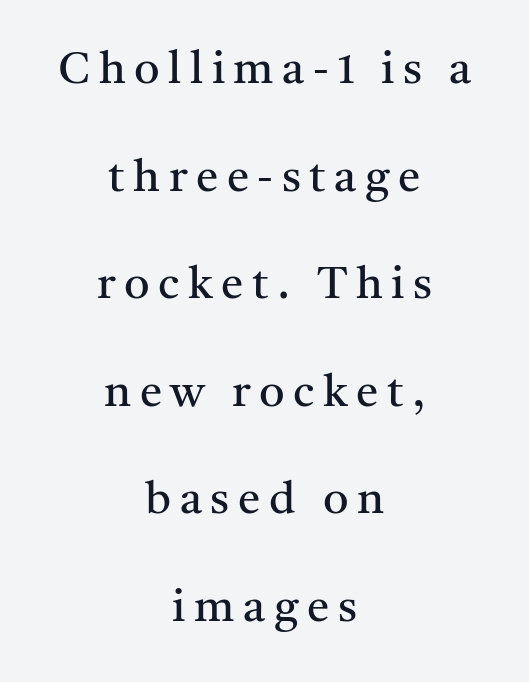
Q: Is the text bold? A: No.
Q: Is the text italic (slanted)? A: No, it is upright.
Q: Is the typeface a serif or a sans-serif typeface? A: Serif.
Q: Is the text underlined? A: No.
Q: How is the paragraph aligned? A: Centered.
Q: Is the spacing between lines tight, normal or loose? A: Loose.
Q: Width (condensed, normal, or wide)? A: Normal.
Q: Stroke contrast? A: Medium.
Q: x-height? A: Medium.
Q: Monospaced? A: No.
